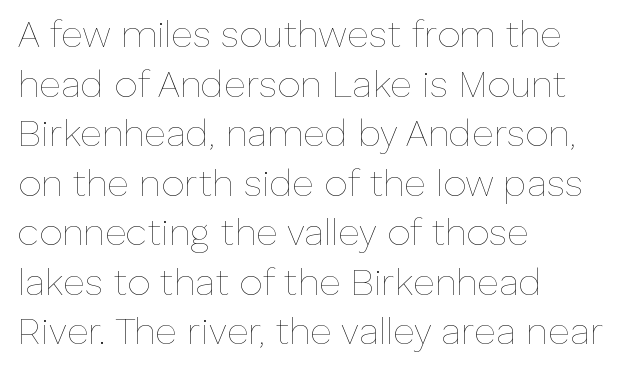
Q: Is the text bold? A: No.
Q: Is the text italic (slanted)? A: No, it is upright.
Q: Is the text underlined? A: No.
Q: How is the paragraph aligned? A: Left-aligned.
Q: Is the spacing between letters normal or unusually wide? A: Normal.
Q: Is the spacing between lines tight, normal or loose? A: Normal.
Q: Width (condensed, normal, or wide)? A: Normal.
Q: Stroke contrast? A: Low.
Q: x-height? A: Medium.
Q: Monospaced? A: No.
